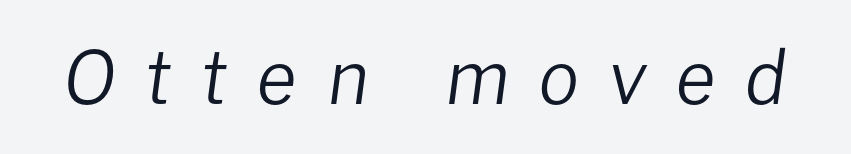
Q: Is the text bold? A: No.
Q: Is the text italic (slanted)? A: Yes, it leans right by about 8 degrees.
Q: Is the text underlined? A: No.
Q: Is the spacing between letters normal or unusually wide? A: Unusually wide.
Q: Width (condensed, normal, or wide)? A: Normal.
Q: Stroke contrast? A: Low.
Q: x-height? A: Medium.
Q: Monospaced? A: No.
